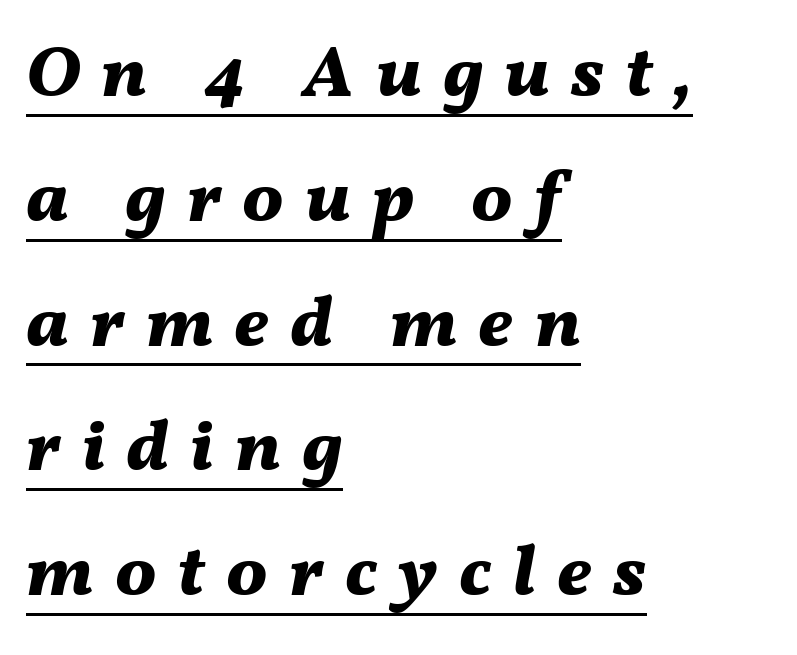
The image shows 73 px bold type, italic (leaning right); set left-aligned, line spacing 1.71x, unusually wide letter spacing (+0.29 em), underlined; medium stroke contrast and a medium x-height.
